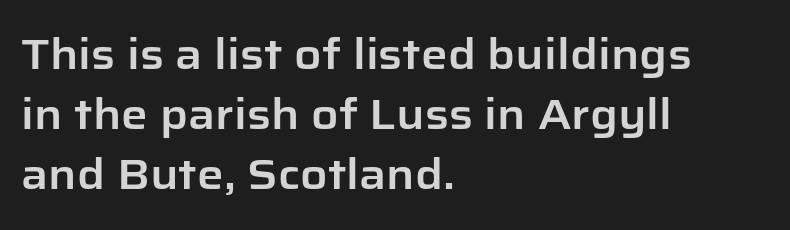
{"serif": "no", "italic": "no", "width": "normal", "stroke_contrast": "low", "x_height": "medium", "monospaced": "no", "underline": "no", "align": "left", "line_spacing": "normal", "line_spacing_ratio": 1.43, "letter_spacing": "normal", "letter_spacing_em": 0.0, "glyph_px": 42}
